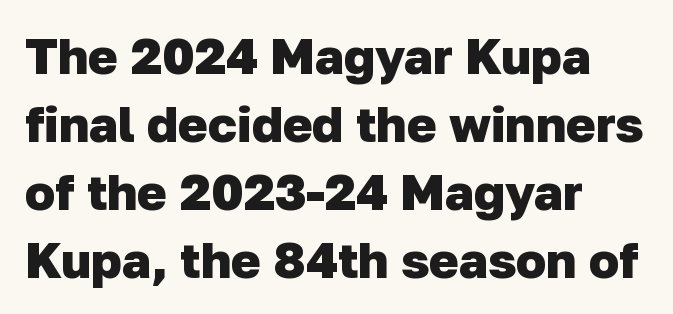
The paragraph has a hard left edge and a soft right edge. Regular leading. Glyph-to-glyph distance matches everyday printed text. Character widths vary here, with narrow letters taking less room than wide ones. Weight check: bold — yes, fully.
